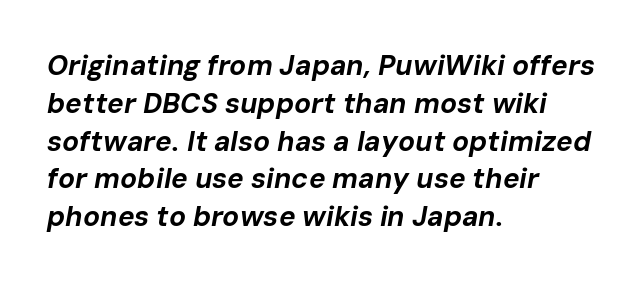
Teacher's note: observe the even left margin — that is flush-left alignment. The passage shown is typed in a proportional face where columns would drift. This sample uses an oblique cut, with every glyph tilted off the vertical. Compared with an ordinary text face, these strokes are far heavier — a full bold. Words appear dense and cohesive because spacing is normal.
